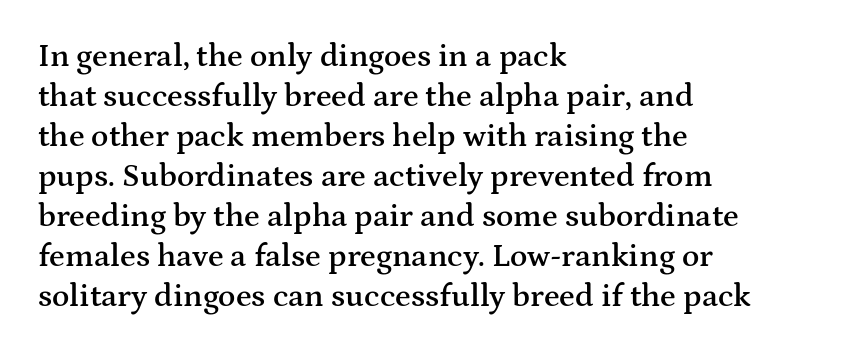
Q: Is the text bold? A: Semi-bold.
Q: Is the text italic (slanted)? A: No, it is upright.
Q: Is the typeface a serif or a sans-serif typeface? A: Serif.
Q: Is the text underlined? A: No.
Q: How is the paragraph aligned? A: Left-aligned.
Q: Is the spacing between letters normal or unusually wide? A: Normal.
Q: Is the spacing between lines tight, normal or loose? A: Normal.
Q: Width (condensed, normal, or wide)? A: Wide.
Q: Stroke contrast? A: Medium.
Q: x-height? A: Medium.
Q: Monospaced? A: No.
